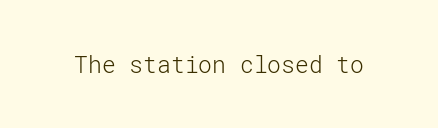
{"italic": "no", "bold": "no", "underline": "no", "letter_spacing": "normal", "letter_spacing_em": 0.0, "glyph_px": 23}
